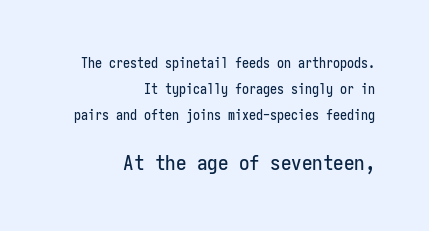
Q: Is the text italic (slanted)? A: No, it is upright.
Q: Is the text underlined? A: No.
Q: How is the paragraph aligned? A: Right-aligned.
Q: Is the spacing between letters normal or unusually wide? A: Normal.
Q: Which block of text is set in a larger size, the first (top) or the second (bottom)? A: The second (bottom) one.
